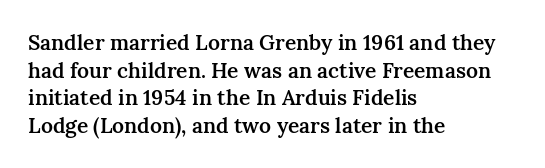
These words are printed semibold, heavier than regular yet not bold. Does the lettering tilt? It doesn't — this is upright. The area under the type is left untouched. Alignment: flush left.
